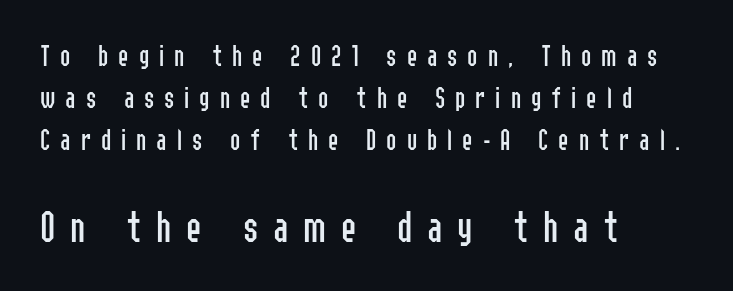
{"serif": "no", "italic": "no", "bold": "no", "weight": "regular", "width": "condensed", "stroke_contrast": "low", "x_height": "medium", "monospaced": "no", "underline": "no", "align": "left", "line_spacing": "normal", "line_spacing_ratio": 1.36, "letter_spacing": "wide", "letter_spacing_em": 0.32, "larger_block": "second", "size_ratio": 1.48, "glyph_px": 46}
